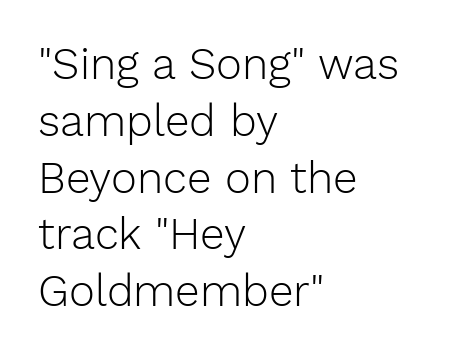
{"serif": "no", "italic": "no", "bold": "no", "weight": "light", "width": "normal", "stroke_contrast": "low", "x_height": "medium", "monospaced": "no", "underline": "no", "align": "left", "line_spacing": "normal", "line_spacing_ratio": 1.29, "letter_spacing": "normal", "letter_spacing_em": 0.0, "glyph_px": 44}
